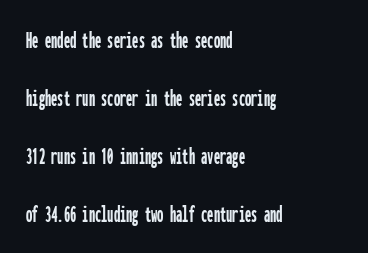
{"italic": "no", "underline": "no", "align": "left", "line_spacing": "loose", "line_spacing_ratio": 2.32, "letter_spacing": "normal", "letter_spacing_em": 0.0, "glyph_px": 25}
